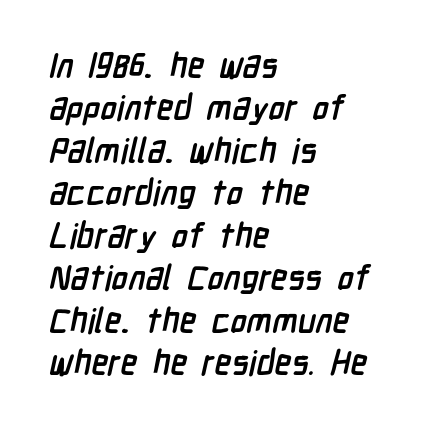
The paragraph shown leans on its left margin. Each row of text sits above clean, open space. Proportional: the letters do not fall into vertical columns. Leading matches the norm, producing a regular column. Thick stems and heavy bowls — unmistakably bold. Serifs: no, the terminals of the letterforms are clean.
